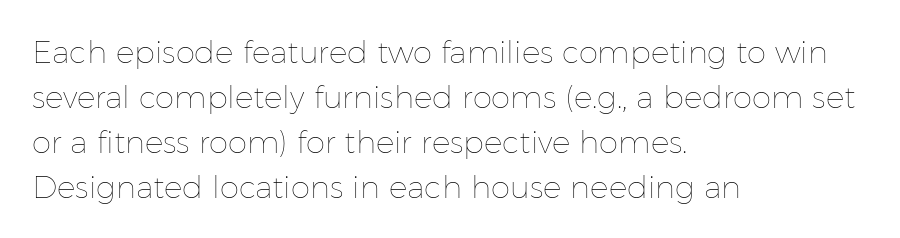
Q: Is the text bold? A: No.
Q: Is the text italic (slanted)? A: No, it is upright.
Q: Is the text underlined? A: No.
Q: How is the paragraph aligned? A: Left-aligned.
Q: Is the spacing between letters normal or unusually wide? A: Normal.
Q: Is the spacing between lines tight, normal or loose? A: Normal.
Q: Width (condensed, normal, or wide)? A: Normal.
Q: Stroke contrast? A: Low.
Q: x-height? A: Medium.
Q: Monospaced? A: No.
